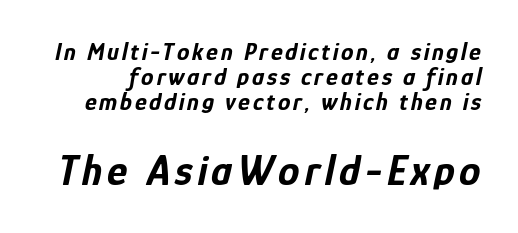
Whoever set this chose condensed vertical rhythm over breathing room. Larger block? The one below; the one above is distinctly smaller. The typesetting leans heavy: a genuine bold. Has an underline been added? It has not.
